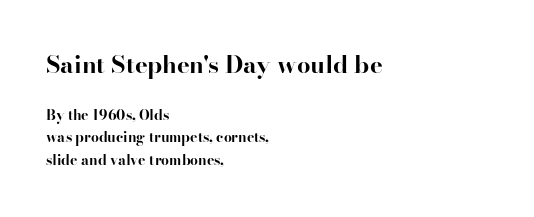
The image shows 24 px bold type, upright; set left-aligned, normal line spacing (1.61x), normal letter spacing, not underlined; the first (top) block is 1.71x larger.
